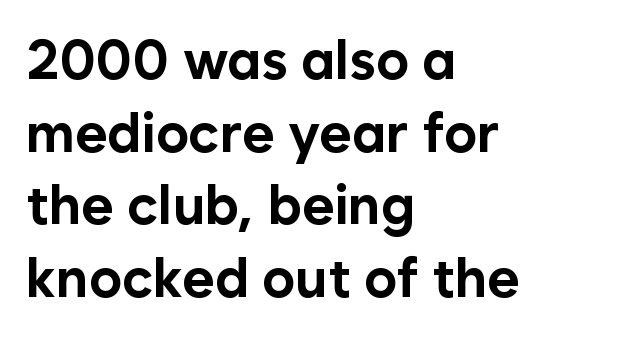
Q: Is the text bold? A: Yes.
Q: Is the text italic (slanted)? A: No, it is upright.
Q: Is the typeface a serif or a sans-serif typeface? A: Sans-serif.
Q: Is the text underlined? A: No.
Q: How is the paragraph aligned? A: Left-aligned.
Q: Is the spacing between letters normal or unusually wide? A: Normal.
Q: Is the spacing between lines tight, normal or loose? A: Normal.
Q: Width (condensed, normal, or wide)? A: Normal.
Q: Stroke contrast? A: Low.
Q: x-height? A: Medium.
Q: Monospaced? A: No.
